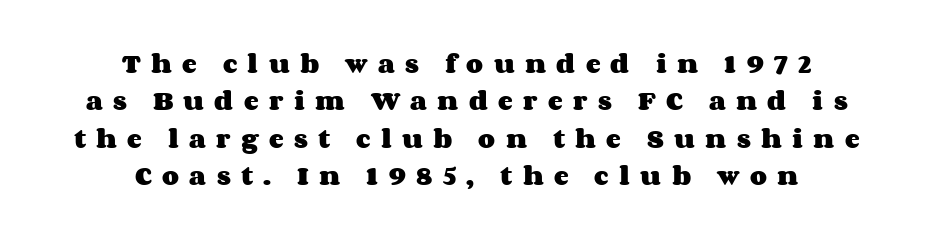
The image shows 22 px bold type, upright; set centered, normal line spacing (1.7x), unusually wide letter spacing (+0.47 em), not underlined.
